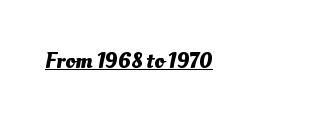
{"bold": "yes", "underline": "yes", "align": "left", "letter_spacing": "normal", "letter_spacing_em": 0.0, "glyph_px": 22}
